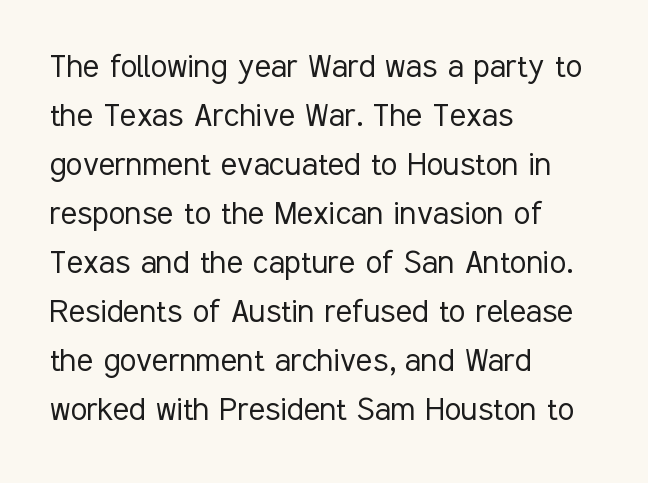
{"serif": "no", "italic": "no", "bold": "no", "weight": "light", "width": "condensed", "stroke_contrast": "low", "x_height": "medium", "monospaced": "no", "underline": "no", "align": "left", "line_spacing": "normal", "line_spacing_ratio": 1.29, "letter_spacing": "normal", "letter_spacing_em": 0.0, "glyph_px": 38}
